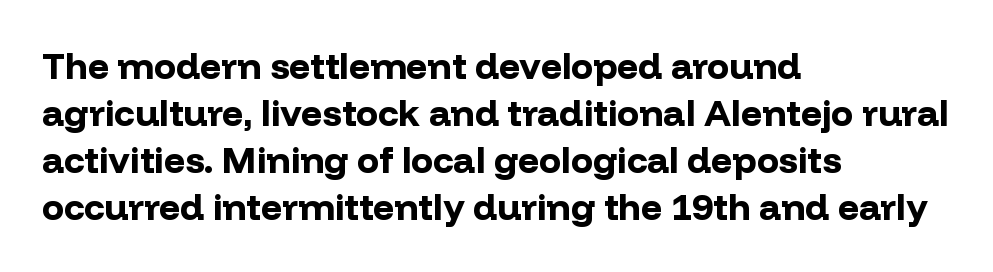
{"serif": "no", "italic": "no", "bold": "yes", "weight": "bold", "width": "normal", "stroke_contrast": "low", "x_height": "medium", "monospaced": "no", "underline": "no", "align": "left", "line_spacing": "normal", "line_spacing_ratio": 1.27, "letter_spacing": "normal", "letter_spacing_em": 0.0, "glyph_px": 37}
